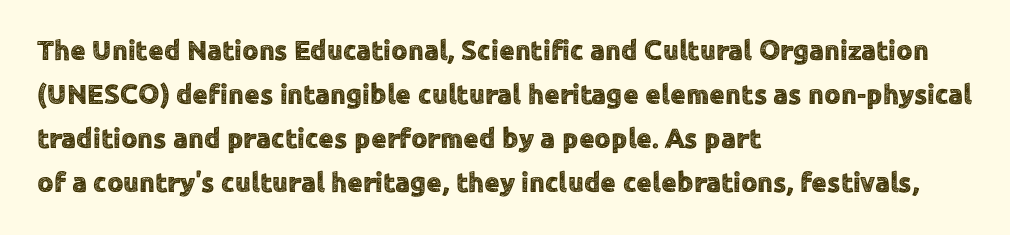
The image shows 28 px sans-serif type, upright; set left-aligned, normal line spacing (1.57x), normal letter spacing, not underlined; a medium x-height.
